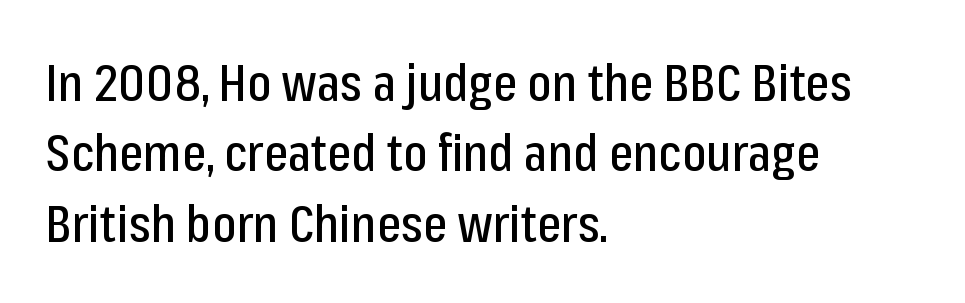
The image shows 51 px condensed sans-serif type, upright; set left-aligned, normal line spacing (1.38x), normal letter spacing, not underlined; low stroke contrast and a medium x-height.
